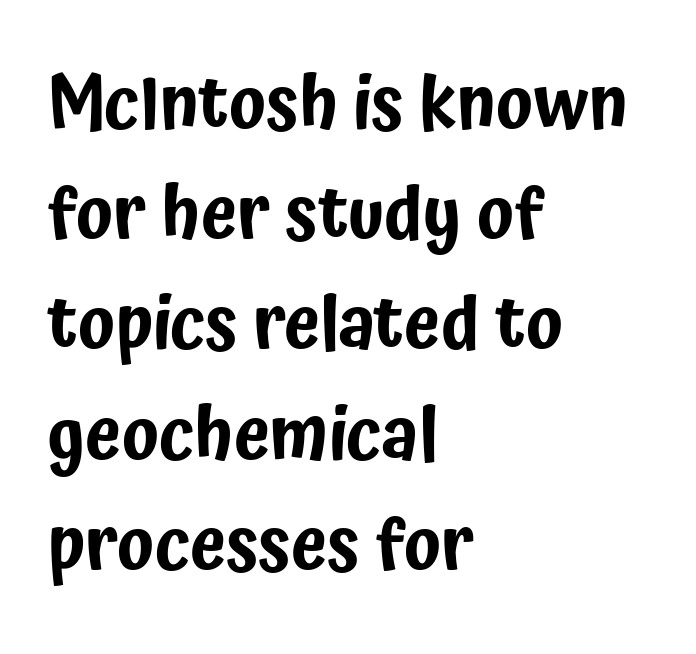
The image shows 73 px condensed sans-serif type, upright; set left-aligned, normal line spacing (1.51x), normal letter spacing, not underlined; low stroke contrast and a medium x-height.
